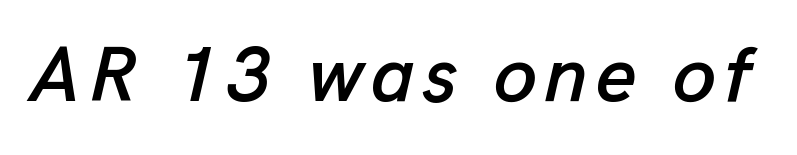
Descender tails drop into unmarked territory. Quick note: italic. These lines are rendered in a variable-pitch font.
